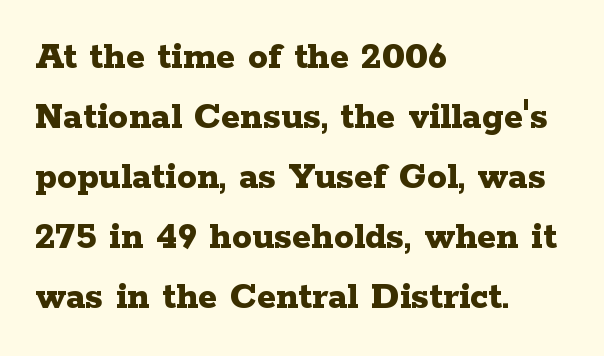
{"serif": "yes", "italic": "no", "bold": "yes", "weight": "bold", "width": "wide", "stroke_contrast": "low", "x_height": "medium", "monospaced": "no", "underline": "no", "align": "left", "line_spacing": "normal", "line_spacing_ratio": 1.5, "letter_spacing": "normal", "letter_spacing_em": 0.0, "glyph_px": 40}
